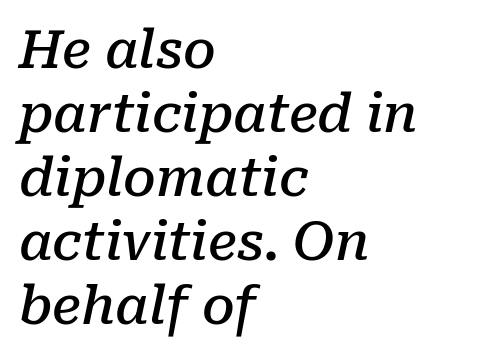
The image shows 52 px semibold serif type, italic (leaning right); set left-aligned, line spacing 1.23x, normal letter spacing, not underlined; low stroke contrast and a medium x-height.
